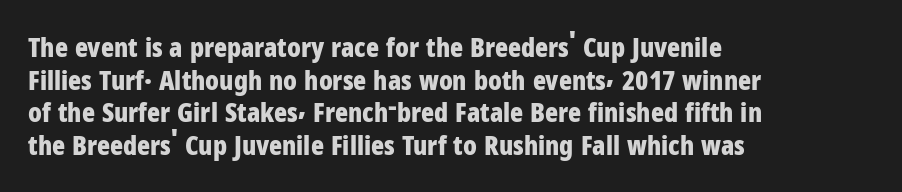
{"italic": "no", "bold": "yes", "underline": "no", "align": "left", "line_spacing_ratio": 1.21, "letter_spacing": "normal", "letter_spacing_em": 0.0, "glyph_px": 27}
